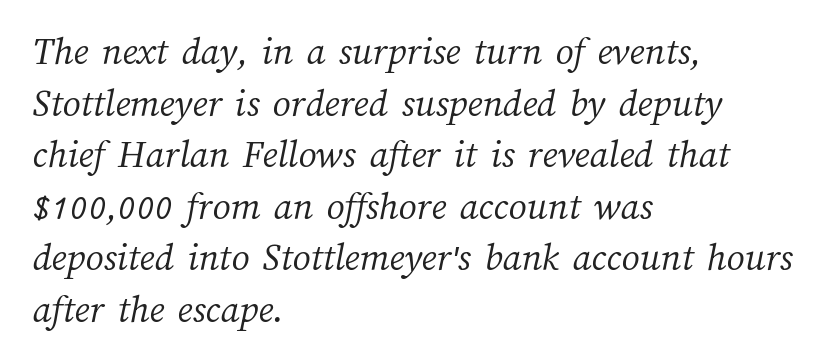
Typeset ragged right — the left edge is the straight one. One glance says typical: line gaps are just what's usual. Decoration check: the copy has no underline. The letters sit at their default tracking, neither squeezed nor spread. Heft: none added — not bold.
